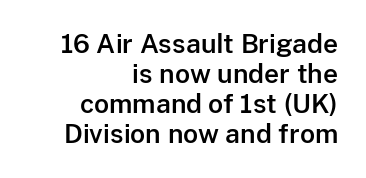
{"italic": "no", "underline": "no", "align": "right", "line_spacing_ratio": 1.16, "letter_spacing": "normal", "letter_spacing_em": 0.0, "glyph_px": 26}
